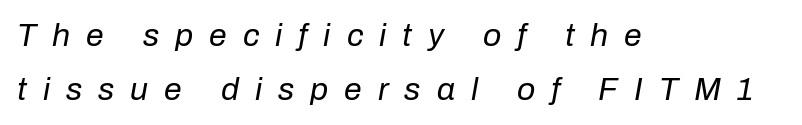
This sample has the flowing, uneven cadence of proportional lettering. How are the letters spaced? Widely, with obvious added tracking. Casual observation: everything's shoved over to the left. Posture: slanted. Quick note: underline off. The font sits on the lighter half of the weight spectrum, regular included.
